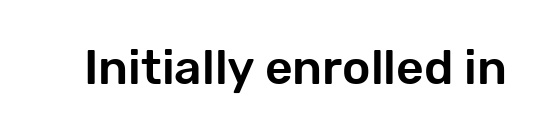
Q: Is the text italic (slanted)? A: No, it is upright.
Q: Is the typeface a serif or a sans-serif typeface? A: Sans-serif.
Q: Is the text underlined? A: No.
Q: Is the spacing between letters normal or unusually wide? A: Normal.
Q: Width (condensed, normal, or wide)? A: Normal.
Q: Stroke contrast? A: Low.
Q: x-height? A: Medium.
Q: Monospaced? A: No.
